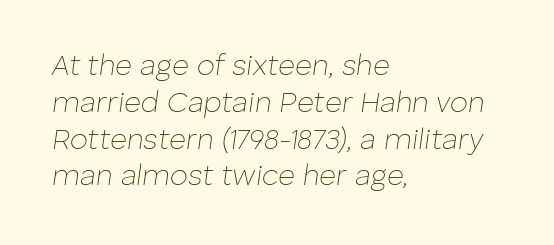
Between one letter and the next there's only the usual sliver of space. The ragged edge is on the right, which tells us the setting is flush left. The strokes carry an ordinary text weight at most. The glyphs look as if they've been sheared to an angle. The block of text has a typical density, with ordinary space between rows.
